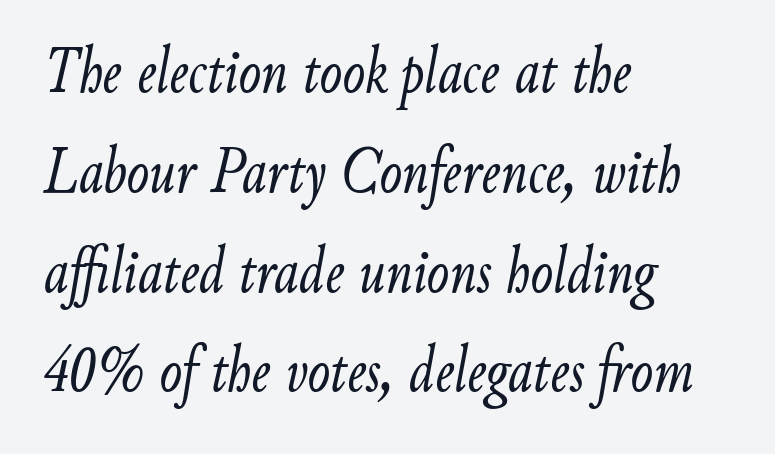
The image shows 67 px light, condensed type, italic (leaning right); set left-aligned, normal line spacing (1.49x), normal letter spacing, not underlined; low stroke contrast and a small x-height.
